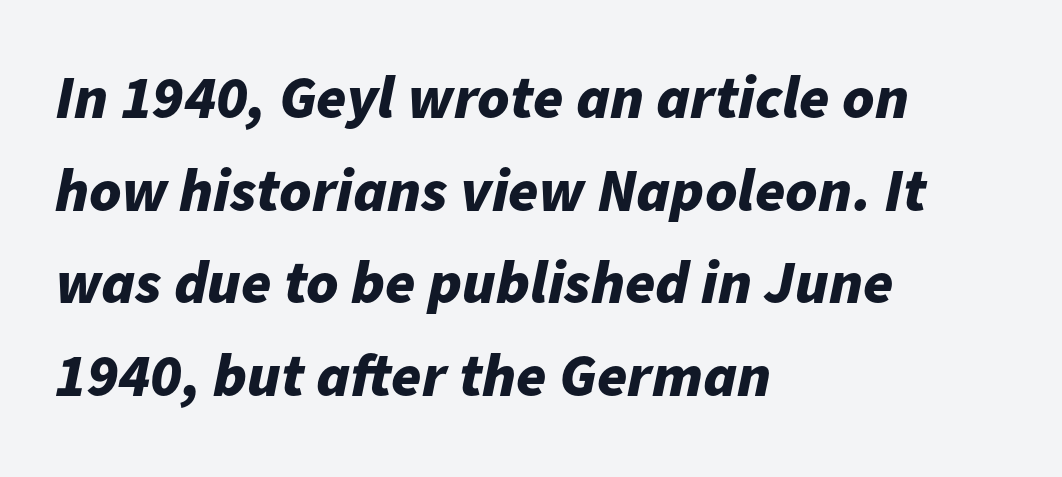
The rag falls on the right side of this text block. You could not count columns in this text — the font is proportionally spaced. Underlining? Definitely not there. Heavy-handed strokes throughout: this text is bold. Regarding leading, the lines here are spaced in the standard way. It's the slanting kind of type.
